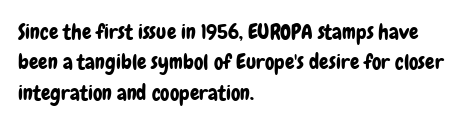
{"italic": "no", "underline": "no", "align": "left", "line_spacing": "normal", "line_spacing_ratio": 1.45, "letter_spacing": "normal", "letter_spacing_em": 0.0, "glyph_px": 21}
